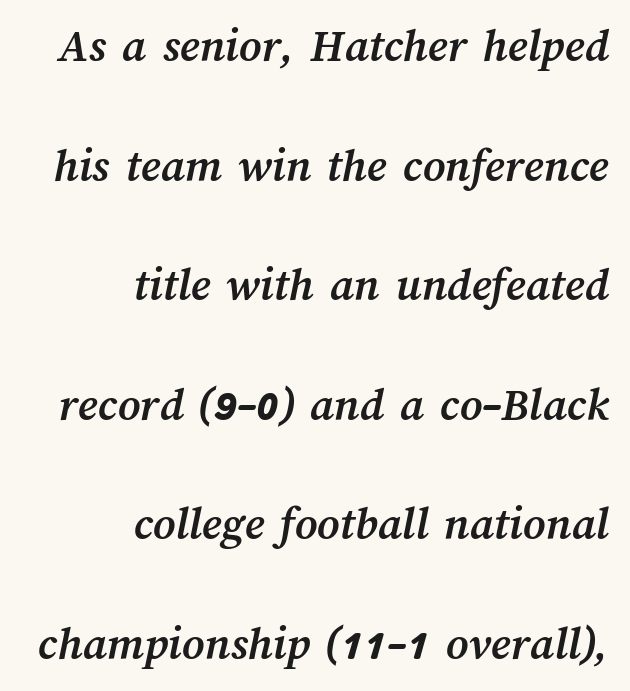
{"bold": "yes", "weight": "semibold", "width": "normal", "stroke_contrast": "medium", "x_height": "medium", "monospaced": "no", "underline": "no", "align": "right", "line_spacing": "loose", "line_spacing_ratio": 2.49, "letter_spacing": "normal", "letter_spacing_em": 0.0, "glyph_px": 48}
